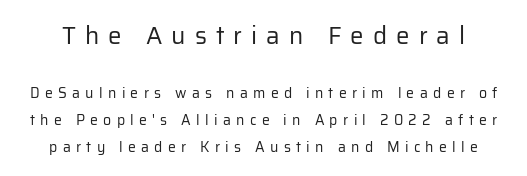
Students, observe: this is what heavily led, spacious text looks like. The words here are not underlined. The line texture is sparse and dotted thanks to wide tracking. Scale decreases going downward across the two blocks. Letters have the restrained weight of plain body copy at most.
